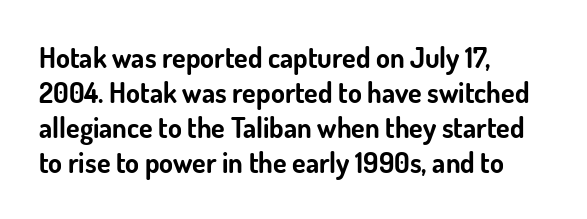
Vertical spacing — default. All the whitespace from short lines collects on the right. Glyph-to-glyph distance matches everyday printed text. The designer went with a sans here, leaving each stem footless. A typesetter would mark this as roman, not italic. Quick note: underline off.
